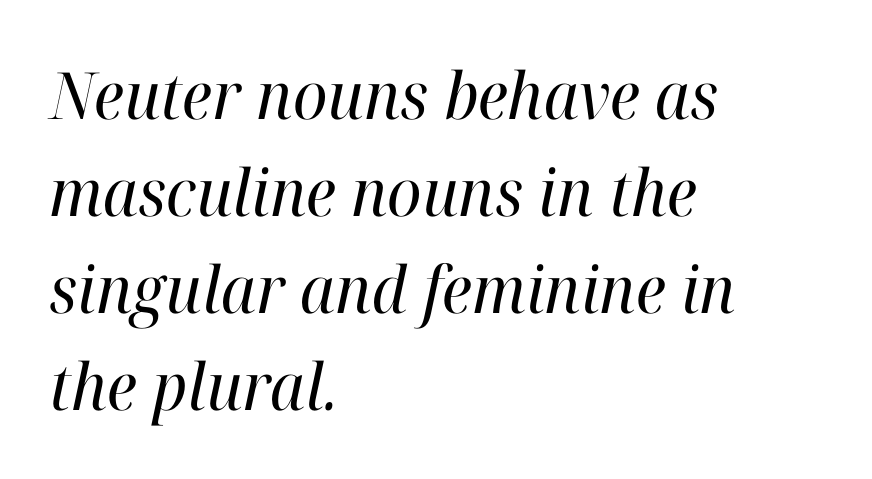
The image shows 65 px regular-weight serif type, italic (leaning right); set left-aligned, normal line spacing (1.49x), normal letter spacing, not underlined; high stroke contrast and a medium x-height.
